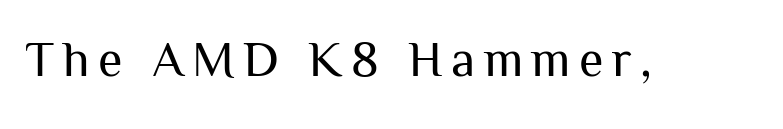
The image shows 50 px regular-weight sans-serif type, upright; set not underlined; medium stroke contrast and a medium x-height.
